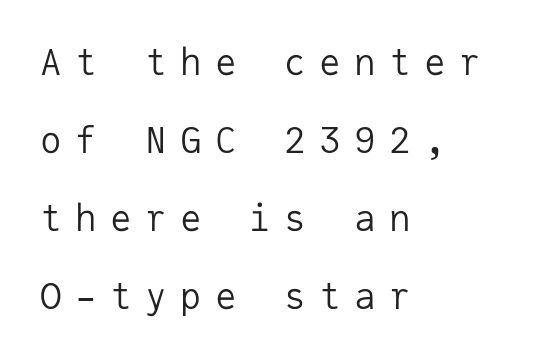
{"serif": "no", "italic": "no", "bold": "no", "weight": "regular", "width": "normal", "stroke_contrast": "low", "x_height": "medium", "monospaced": "yes", "underline": "no", "align": "left", "line_spacing": "loose", "line_spacing_ratio": 2.17, "letter_spacing": "wide", "letter_spacing_em": 0.37, "glyph_px": 36}
